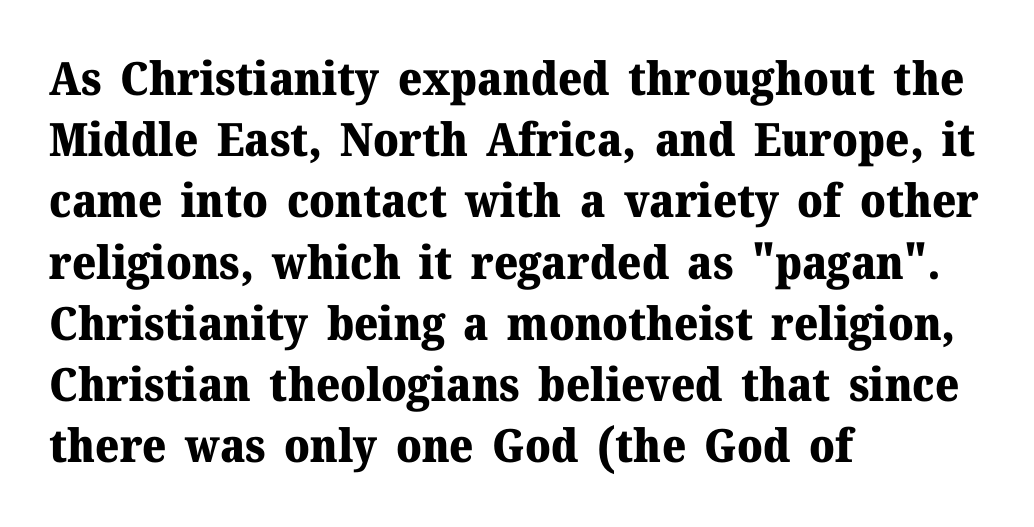
Here the designer chose a conventional face with non-uniform glyph widths. How heavy is the stroke? Heavy — this is a bold. Leading: standard. A typesetter would call this zero additional tracking.
